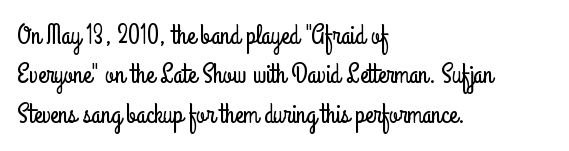
{"underline": "no", "align": "left", "line_spacing": "normal", "line_spacing_ratio": 1.46, "letter_spacing": "normal", "letter_spacing_em": 0.0, "glyph_px": 27}
